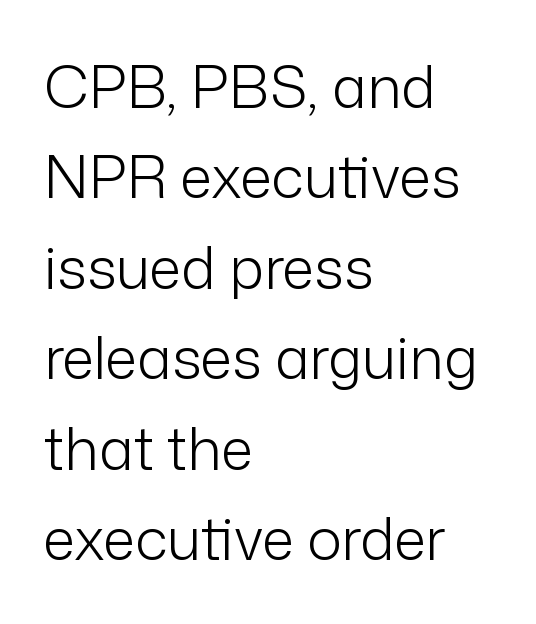
Decoration check: the copy has no underline. Compared with a centered layout, this one pins lines to the left instead. In terms of leading, this rendering sits right in the middle. Notice how the stems are strictly vertical — no italics here.
